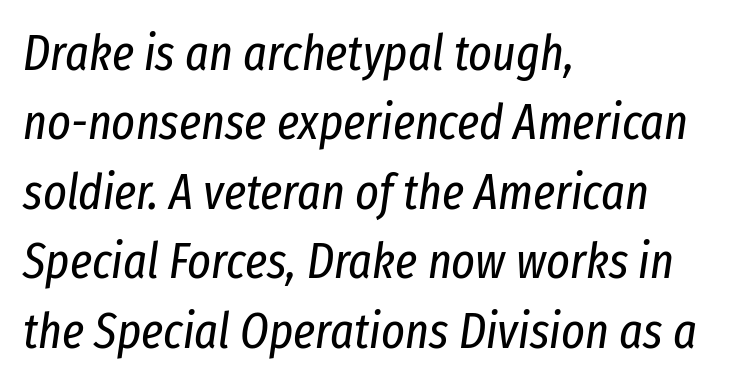
It's the slanting kind of type. Compared with a typical body face, this is equally light or lighter still. The foot of each line stays bare and open. Notice how the passage keeps a crisp vertical edge on the left only. Does extra space separate the letters? No, they use regular spacing.
